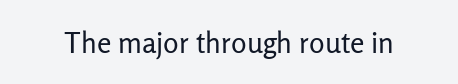
Does the lettering tilt? It doesn't — this is upright. Here the designer chose a conventional face with non-uniform glyph widths. Unmarked baselines from the first word to the last. Look at the tracking — it's just the regular setting, nothing added.
